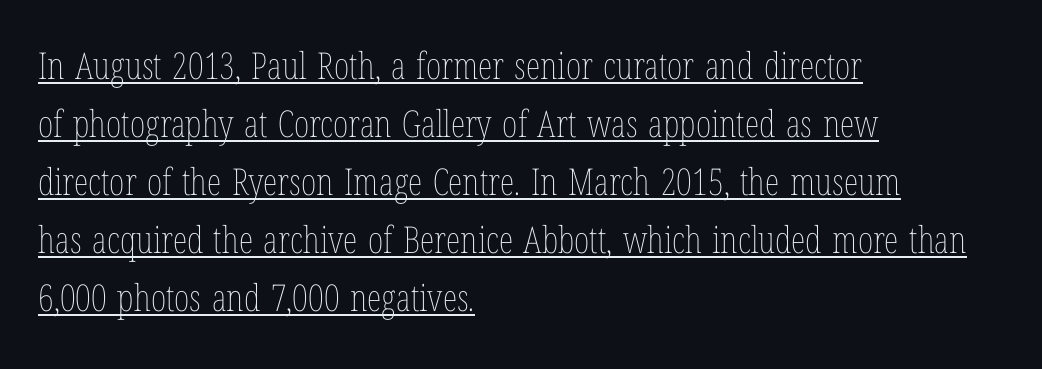
Proportional: the letters do not fall into vertical columns. The setting favours the left margin, as ordinary paragraphs usually do. The axis of the letterforms is exactly vertical. These lines sit exactly where default settings would place them. Nobody touched the tracking dial on this one. A typographer would call this underscored text.
